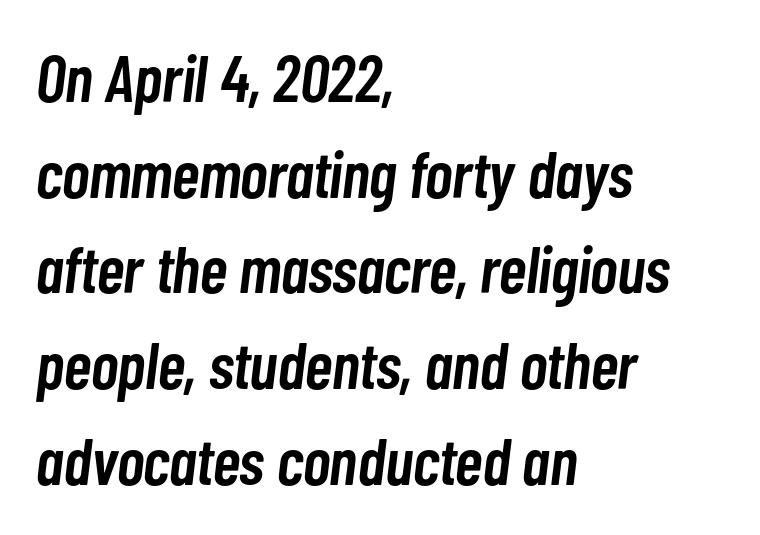
Q: Is the text bold? A: Semi-bold.
Q: Is the text italic (slanted)? A: Yes, it leans right by about 7 degrees.
Q: Is the text underlined? A: No.
Q: How is the paragraph aligned? A: Left-aligned.
Q: Is the spacing between letters normal or unusually wide? A: Normal.
Q: Is the spacing between lines tight, normal or loose? A: Normal.
Q: Width (condensed, normal, or wide)? A: Condensed.
Q: Stroke contrast? A: Low.
Q: x-height? A: Medium.
Q: Monospaced? A: No.
